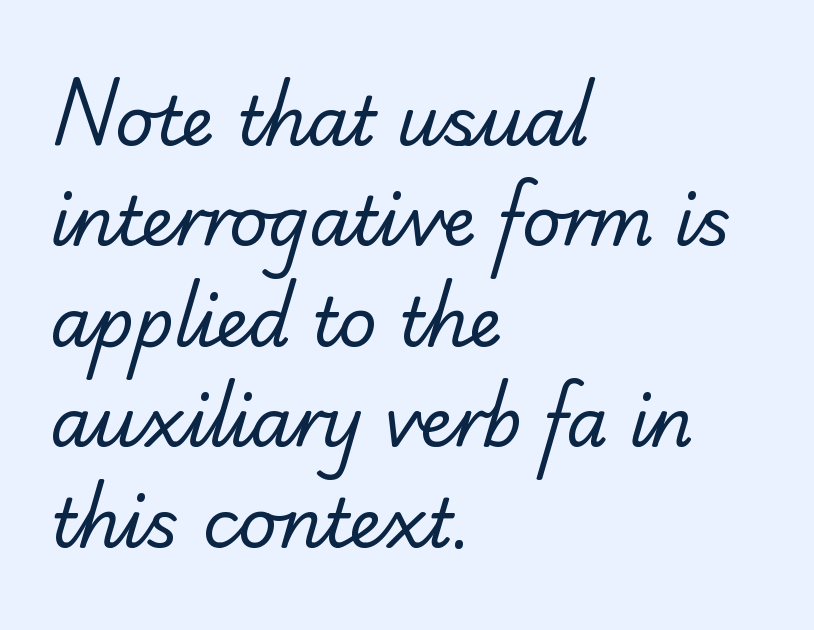
Q: Is the text bold? A: No.
Q: Is the typeface a serif or a sans-serif typeface? A: Serif.
Q: Is the text underlined? A: No.
Q: How is the paragraph aligned? A: Left-aligned.
Q: Is the spacing between letters normal or unusually wide? A: Normal.
Q: Is the spacing between lines tight, normal or loose? A: Normal.
Q: Width (condensed, normal, or wide)? A: Normal.
Q: Stroke contrast? A: Low.
Q: x-height? A: Small.
Q: Monospaced? A: No.
